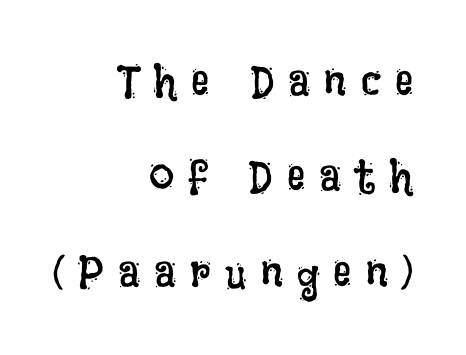
Compared with a flush-left layout, this one pins lines to the opposite, right side. One glance says open: line gaps are wider than usual. Tall strokes in this sample are plumb rather than angled. The passage shown is typed in a proportional face where columns would drift. Check the space under the baseline: it is left empty.
